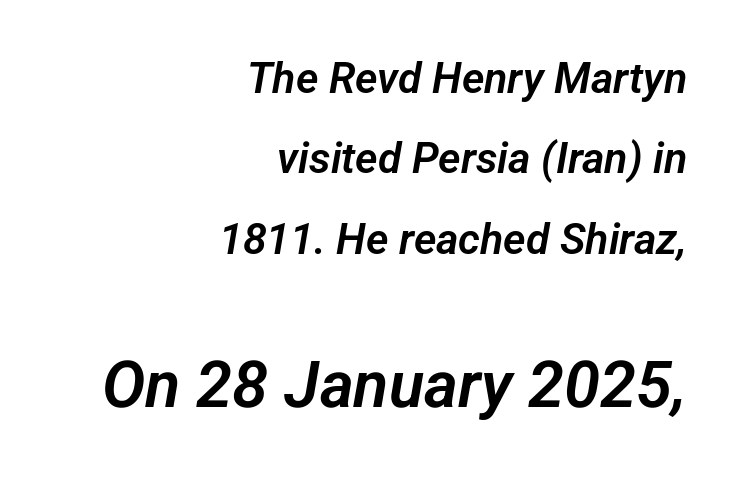
{"serif": "no", "width": "normal", "stroke_contrast": "low", "x_height": "medium", "monospaced": "no", "underline": "no", "align": "right", "line_spacing_ratio": 1.87, "letter_spacing": "normal", "letter_spacing_em": 0.0, "larger_block": "second", "size_ratio": 1.51, "glyph_px": 65}
